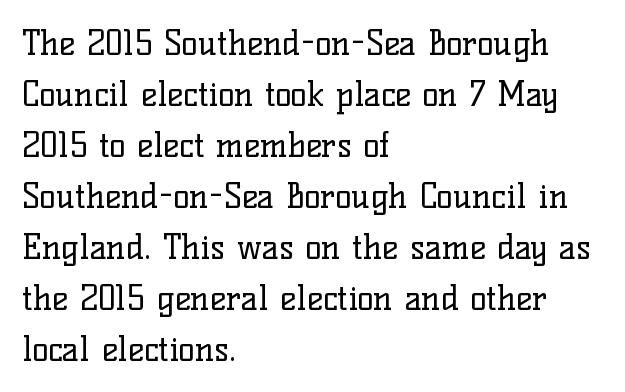
{"serif": "yes", "italic": "no", "bold": "no", "weight": "regular", "width": "normal", "stroke_contrast": "low", "x_height": "medium", "monospaced": "no", "underline": "no", "align": "left", "line_spacing": "normal", "line_spacing_ratio": 1.5, "letter_spacing": "normal", "letter_spacing_em": 0.0, "glyph_px": 34}
